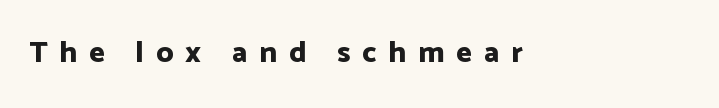
Q: Is the text bold? A: Yes.
Q: Is the text italic (slanted)? A: No, it is upright.
Q: Is the typeface a serif or a sans-serif typeface? A: Sans-serif.
Q: Is the text underlined? A: No.
Q: How is the paragraph aligned? A: Left-aligned.
Q: Is the spacing between letters normal or unusually wide? A: Unusually wide.
Q: Width (condensed, normal, or wide)? A: Normal.
Q: Stroke contrast? A: Low.
Q: x-height? A: Medium.
Q: Monospaced? A: No.
